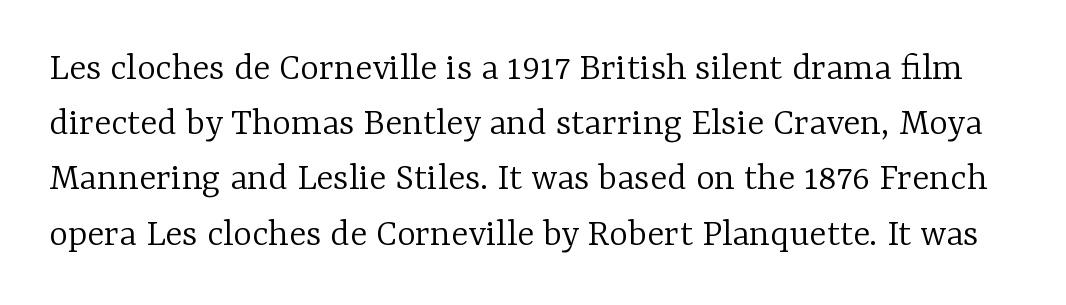
The image shows 40 px light serif type, upright; set normal line spacing (1.38x), normal letter spacing, not underlined; low stroke contrast and a medium x-height.
